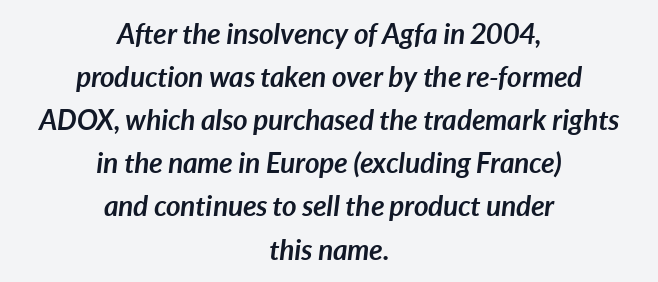
The image shows 28 px semibold type, italic (leaning right); set centered, normal line spacing (1.54x), normal letter spacing, not underlined; low stroke contrast and a medium x-height.
